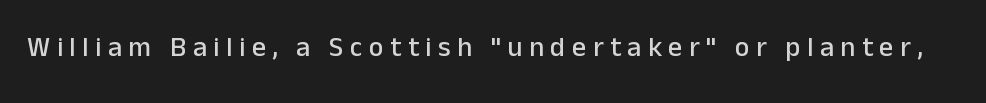
These lines are rendered in a variable-pitch font. The baseline area is clear. Here the glyphs are tracked loosely, breaking word shapes into spaced letters. Font category for this specimen: sans-serif. You can tell it's not italic because the verticals are truly vertical.
